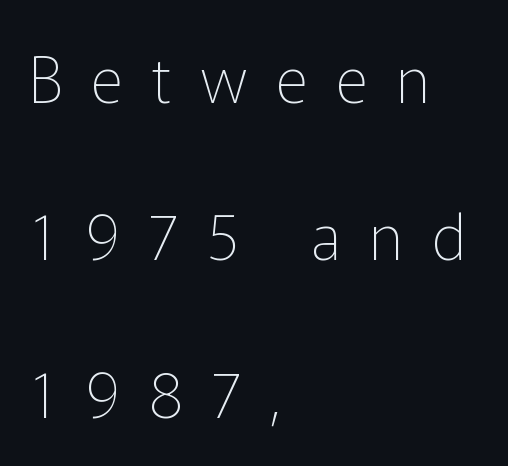
This rendering widens character spacing well past its baseline value. Weight: in the light-to-regular range. No word sits above an underline. These lines are rendered in a variable-pitch font.
